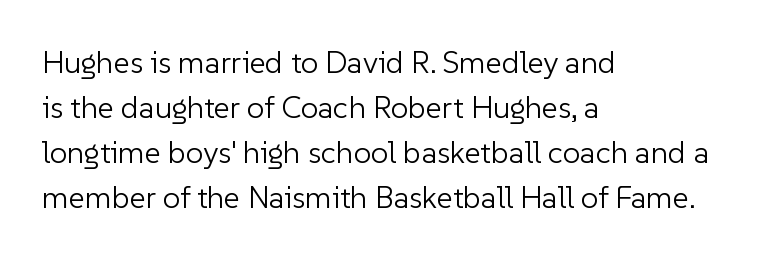
{"serif": "no", "italic": "no", "bold": "no", "weight": "light", "width": "normal", "stroke_contrast": "low", "x_height": "medium", "monospaced": "no", "underline": "no", "align": "left", "line_spacing": "normal", "line_spacing_ratio": 1.45, "letter_spacing": "normal", "letter_spacing_em": 0.0, "glyph_px": 31}
